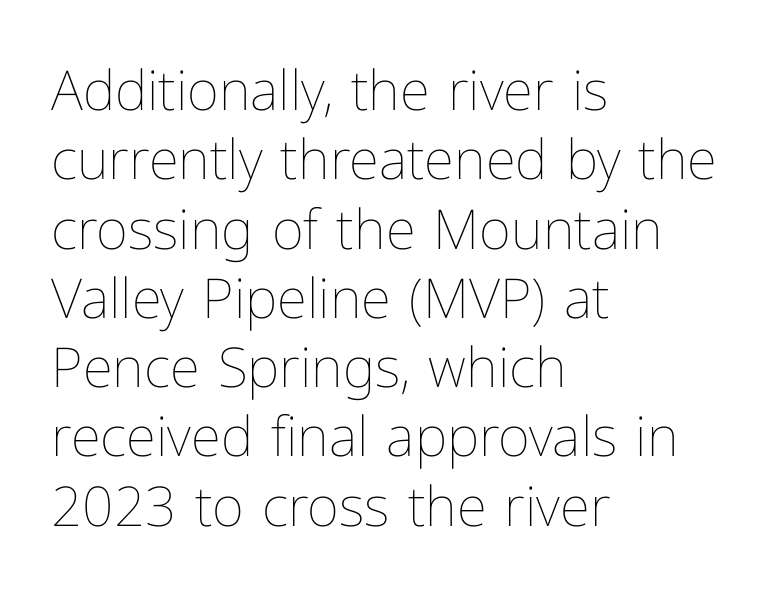
The image shows 55 px thin type, upright; set left-aligned, normal line spacing (1.26x), normal letter spacing, not underlined; low stroke contrast and a medium x-height.
